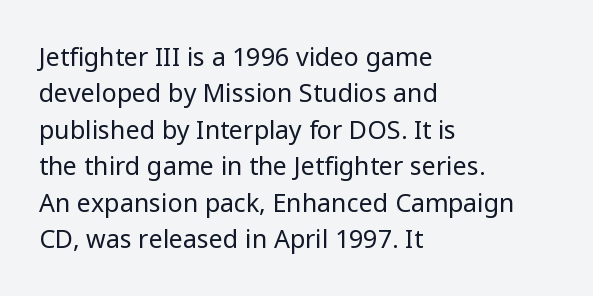
In terms of posture, this sample is upright. The passage shown has conventional tracking throughout. The zone under the glyphs is completely vacant. The lines are quadded left. These glyphs show unthickened strokes, regular width or finer. Rows of type keep a routine distance in the vertical direction.
